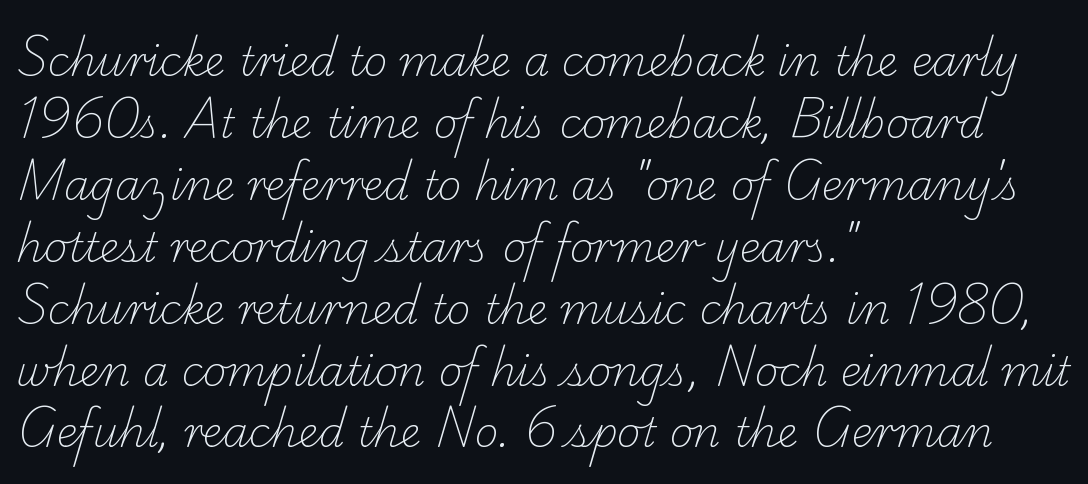
{"serif": "yes", "bold": "no", "weight": "light", "width": "normal", "stroke_contrast": "low", "x_height": "small", "monospaced": "no", "underline": "no", "align": "left", "line_spacing": "normal", "line_spacing_ratio": 1.51, "letter_spacing": "normal", "letter_spacing_em": 0.0, "glyph_px": 41}
